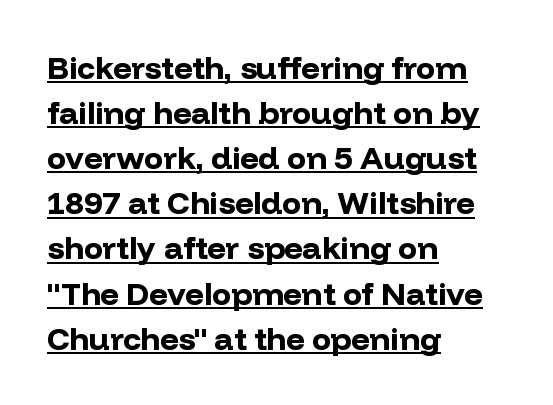
{"serif": "no", "italic": "no", "bold": "yes", "weight": "bold", "width": "normal", "stroke_contrast": "low", "x_height": "medium", "monospaced": "no", "underline": "yes", "align": "left", "line_spacing": "normal", "line_spacing_ratio": 1.41, "letter_spacing": "normal", "letter_spacing_em": 0.0, "glyph_px": 32}
